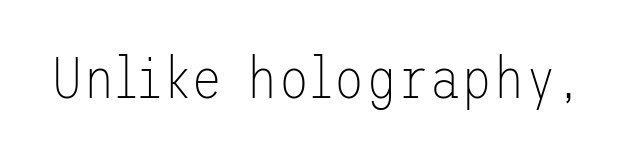
The image shows 58 px thin sans-serif type, upright; set normal letter spacing, not underlined; low stroke contrast and a medium x-height.
